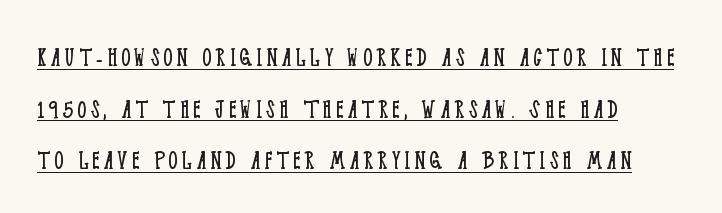
The image shows 29 px light, condensed serif type, upright; set left-aligned, line spacing 1.78x, underlined; low stroke contrast and a large x-height.
